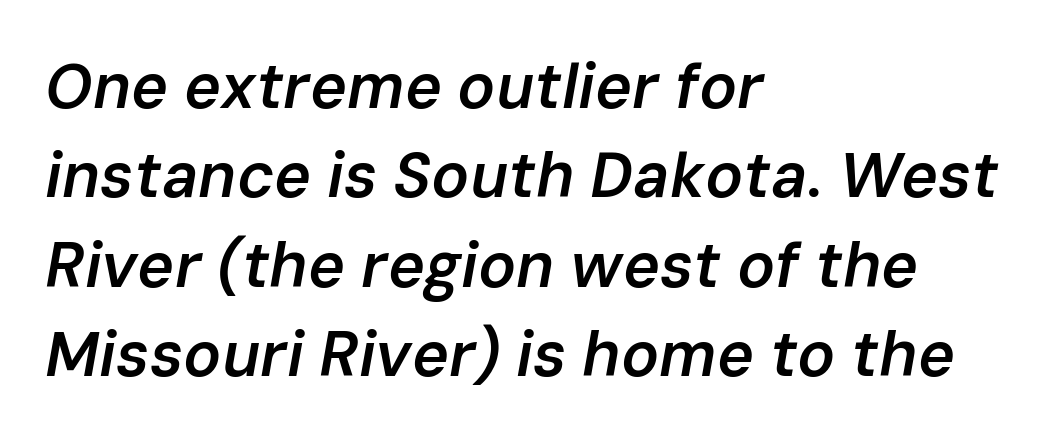
The image shows 63 px semibold type, italic (leaning right); set left-aligned, normal line spacing (1.42x), normal letter spacing, not underlined; low stroke contrast and a medium x-height.
